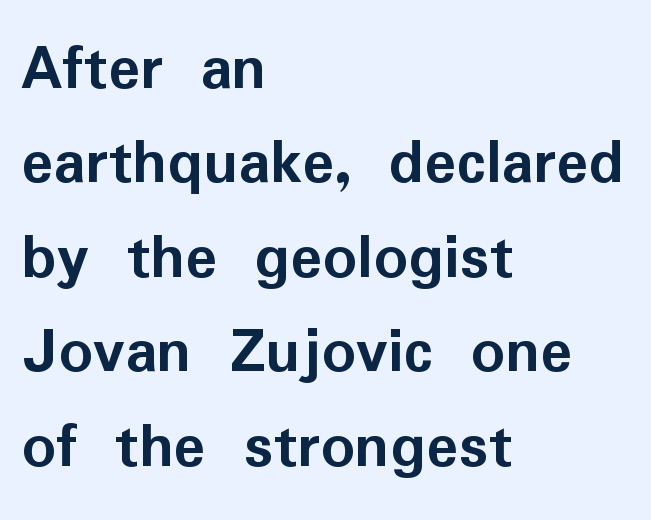
{"serif": "no", "italic": "no", "bold": "yes", "weight": "semibold", "width": "normal", "stroke_contrast": "low", "x_height": "medium", "monospaced": "no", "underline": "no", "align": "left", "line_spacing": "normal", "line_spacing_ratio": 1.41, "letter_spacing": "normal", "letter_spacing_em": 0.0, "glyph_px": 67}
